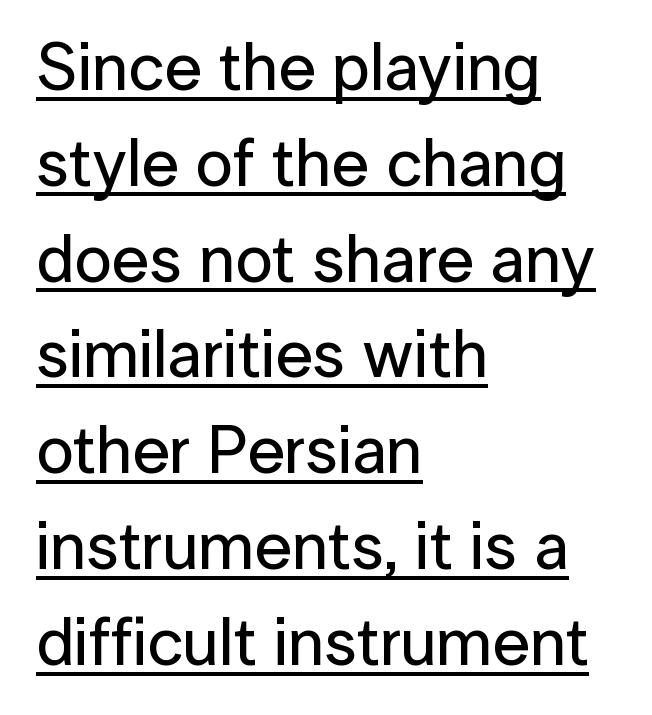
Q: Is the text italic (slanted)? A: No, it is upright.
Q: Is the typeface a serif or a sans-serif typeface? A: Sans-serif.
Q: Is the text underlined? A: Yes.
Q: How is the paragraph aligned? A: Left-aligned.
Q: Is the spacing between letters normal or unusually wide? A: Normal.
Q: Is the spacing between lines tight, normal or loose? A: Normal.
Q: Width (condensed, normal, or wide)? A: Normal.
Q: Stroke contrast? A: Low.
Q: x-height? A: Medium.
Q: Monospaced? A: No.
